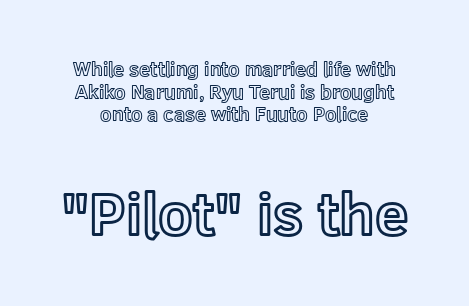
The image shows 60 px text type, upright; set centered, tight line spacing (1.13x), normal letter spacing, not underlined; the second (bottom) block is 3.0x larger; a medium x-height.
